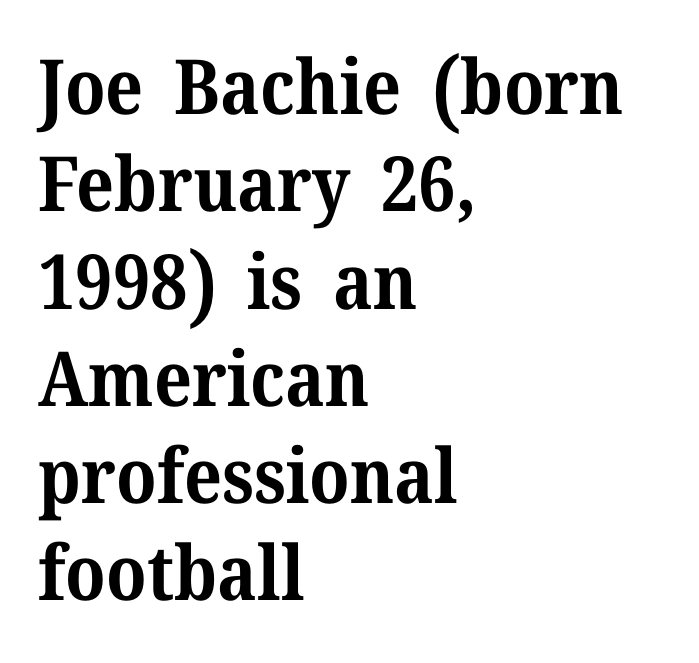
{"serif": "yes", "italic": "no", "bold": "yes", "weight": "bold", "width": "normal", "stroke_contrast": "medium", "x_height": "medium", "monospaced": "no", "underline": "no", "align": "left", "line_spacing": "normal", "line_spacing_ratio": 1.28, "letter_spacing": "normal", "letter_spacing_em": 0.0, "glyph_px": 76}
